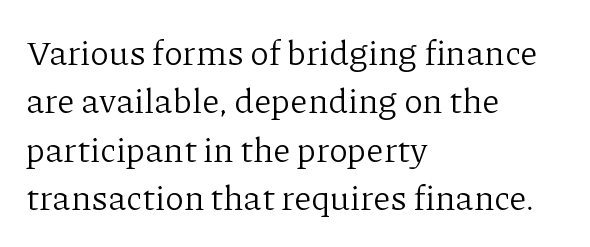
Q: Is the text bold? A: No.
Q: Is the text italic (slanted)? A: No, it is upright.
Q: Is the typeface a serif or a sans-serif typeface? A: Serif.
Q: Is the text underlined? A: No.
Q: How is the paragraph aligned? A: Left-aligned.
Q: Is the spacing between letters normal or unusually wide? A: Normal.
Q: Is the spacing between lines tight, normal or loose? A: Normal.
Q: Width (condensed, normal, or wide)? A: Normal.
Q: Stroke contrast? A: Low.
Q: x-height? A: Medium.
Q: Monospaced? A: No.
